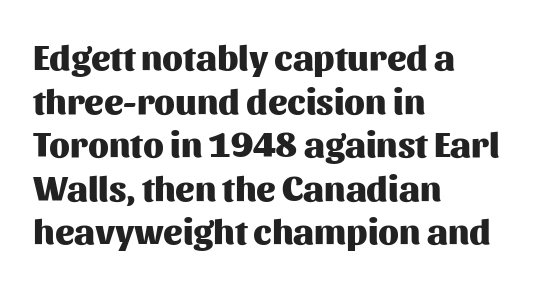
The image shows 36 px heavy sans-serif type, upright; set left-aligned, line spacing 1.21x, normal letter spacing, not underlined; medium stroke contrast and a medium x-height.
